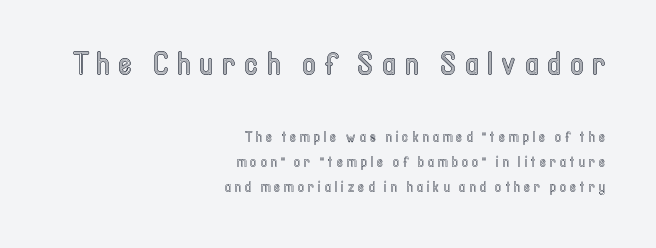
{"italic": "no", "width": "condensed", "x_height": "medium", "monospaced": "no", "underline": "no", "align": "right", "line_spacing_ratio": 1.79, "letter_spacing": "wide", "letter_spacing_em": 0.3, "larger_block": "first", "size_ratio": 2.21, "glyph_px": 31}
